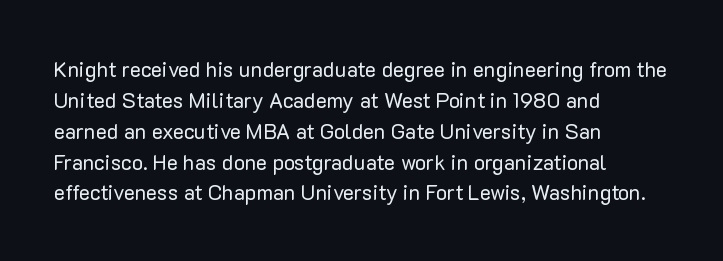
Q: Is the text bold? A: No.
Q: Is the text italic (slanted)? A: No, it is upright.
Q: Is the text underlined? A: No.
Q: How is the paragraph aligned? A: Left-aligned.
Q: Is the spacing between letters normal or unusually wide? A: Normal.
Q: Is the spacing between lines tight, normal or loose? A: Normal.
